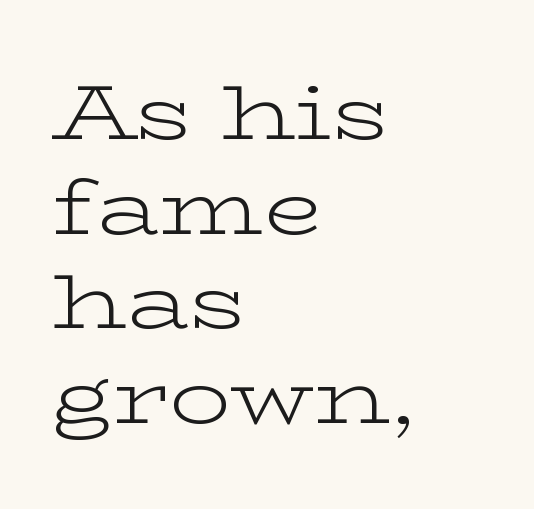
Nothing heavy about these letters — not bold at all. Only glyphs here, with clear space below each row. Italic: no, the glyphs are upright roman. A classic flush-left, rag-right setting is used for this passage. Think of a printed novel: that variable character pitch is what you see here.
